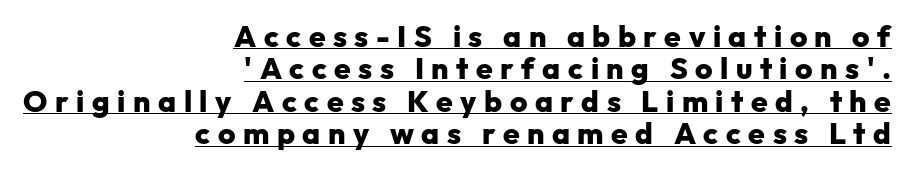
{"serif": "no", "italic": "no", "bold": "yes", "weight": "heavy", "width": "normal", "stroke_contrast": "low", "x_height": "medium", "monospaced": "no", "underline": "yes", "align": "right", "line_spacing": "tight", "line_spacing_ratio": 1.08, "letter_spacing": "wide", "letter_spacing_em": 0.25, "glyph_px": 30}
